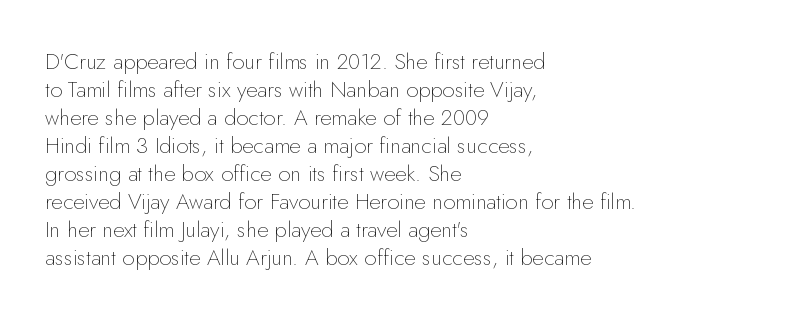
No extra ink here — the face is not bold. Students, observe: this is what conventionally led text looks like. Visually the block forms a straight wall on the left and a jagged coastline on the right. Clear beneath every line of the passage.
